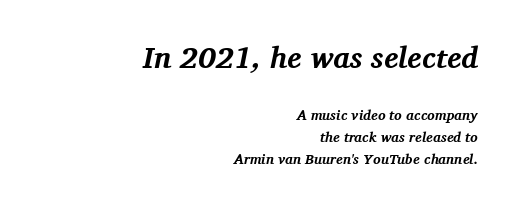
Q: Is the text bold? A: Yes.
Q: Is the text italic (slanted)? A: Yes, it leans right by about 11 degrees.
Q: Is the typeface a serif or a sans-serif typeface? A: Serif.
Q: Is the text underlined? A: No.
Q: How is the paragraph aligned? A: Right-aligned.
Q: Is the spacing between letters normal or unusually wide? A: Normal.
Q: Is the spacing between lines tight, normal or loose? A: Normal.
Q: Which block of text is set in a larger size, the first (top) or the second (bottom)? A: The first (top) one.
Q: Width (condensed, normal, or wide)? A: Normal.
Q: Stroke contrast? A: Medium.
Q: x-height? A: Medium.
Q: Monospaced? A: No.
